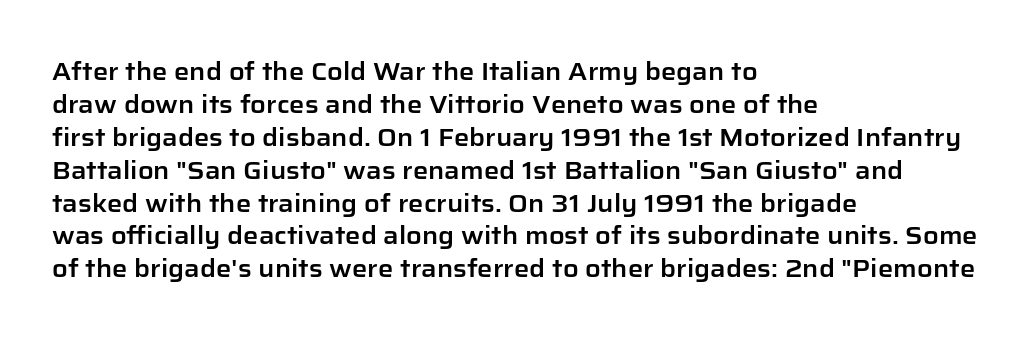
The image shows 24 px text type, upright; set left-aligned, normal line spacing (1.37x), normal letter spacing, not underlined.
